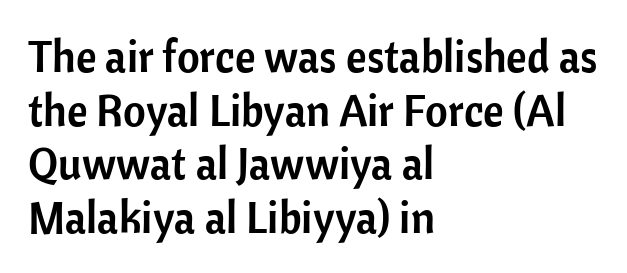
{"serif": "no", "italic": "no", "width": "normal", "stroke_contrast": "low", "x_height": "medium", "monospaced": "no", "underline": "no", "align": "left", "line_spacing_ratio": 1.22, "letter_spacing": "normal", "letter_spacing_em": 0.0, "glyph_px": 44}
